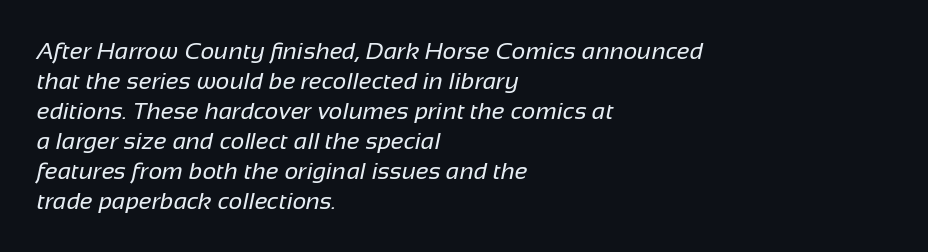
Q: Is the text bold? A: No.
Q: Is the text underlined? A: No.
Q: How is the paragraph aligned? A: Left-aligned.
Q: Is the spacing between letters normal or unusually wide? A: Normal.
Q: Is the spacing between lines tight, normal or loose? A: Normal.
